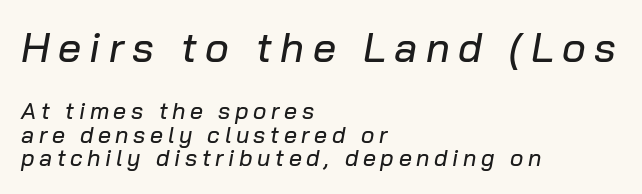
Which chunk is bigger? The first one — the top block dwarfs the bottom. The type is letterspaced generously, with wide tracking. Layout note: lines flush left. Notice how descenders almost collide with the ascenders below — that's tight leading.
